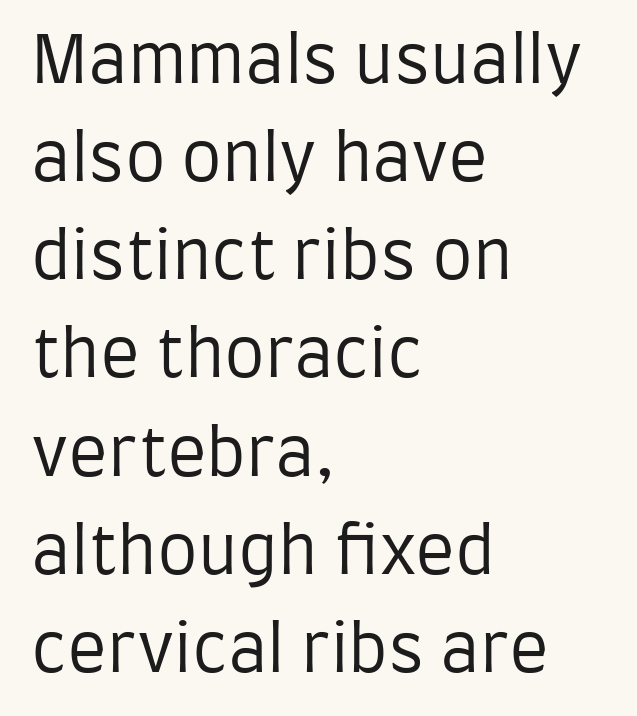
{"serif": "no", "italic": "no", "bold": "no", "weight": "regular", "width": "condensed", "stroke_contrast": "low", "x_height": "large", "monospaced": "no", "underline": "no", "align": "left", "line_spacing": "normal", "line_spacing_ratio": 1.51, "letter_spacing": "normal", "letter_spacing_em": 0.0, "glyph_px": 65}
